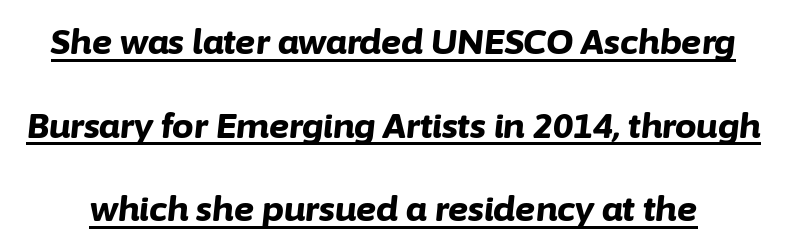
Q: Is the text bold? A: Yes.
Q: Is the text italic (slanted)? A: Yes, it leans right by about 6 degrees.
Q: Is the text underlined? A: Yes.
Q: Is the spacing between letters normal or unusually wide? A: Normal.
Q: Is the spacing between lines tight, normal or loose? A: Loose.
Q: Width (condensed, normal, or wide)? A: Normal.
Q: Stroke contrast? A: Low.
Q: x-height? A: Medium.
Q: Monospaced? A: No.
